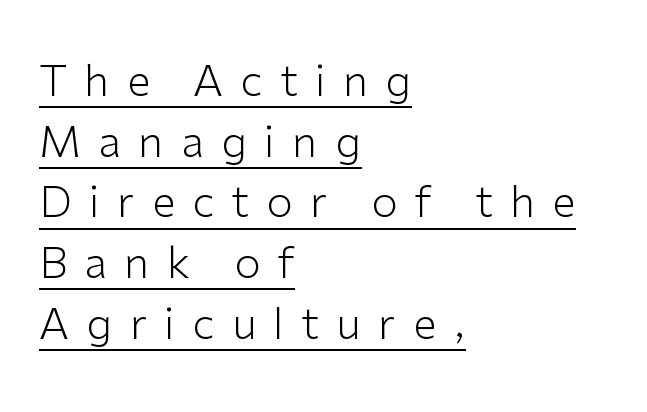
Q: Is the text bold? A: No.
Q: Is the text italic (slanted)? A: No, it is upright.
Q: Is the typeface a serif or a sans-serif typeface? A: Sans-serif.
Q: Is the text underlined? A: Yes.
Q: How is the paragraph aligned? A: Left-aligned.
Q: Is the spacing between letters normal or unusually wide? A: Unusually wide.
Q: Is the spacing between lines tight, normal or loose? A: Normal.
Q: Width (condensed, normal, or wide)? A: Normal.
Q: Stroke contrast? A: Low.
Q: x-height? A: Medium.
Q: Monospaced? A: No.
